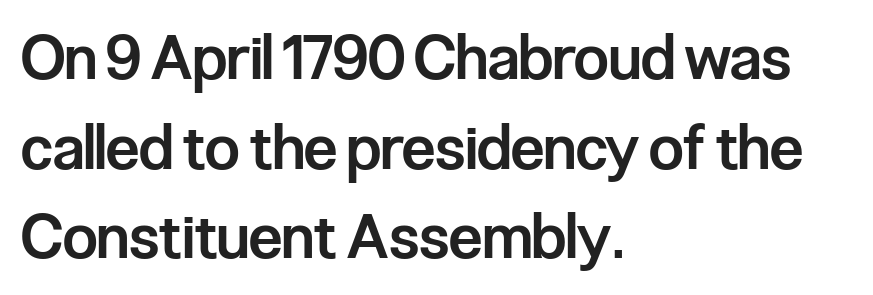
The image shows 61 px semibold, condensed sans-serif type, upright; set left-aligned, normal line spacing (1.47x), normal letter spacing, not underlined; low stroke contrast and a medium x-height.
